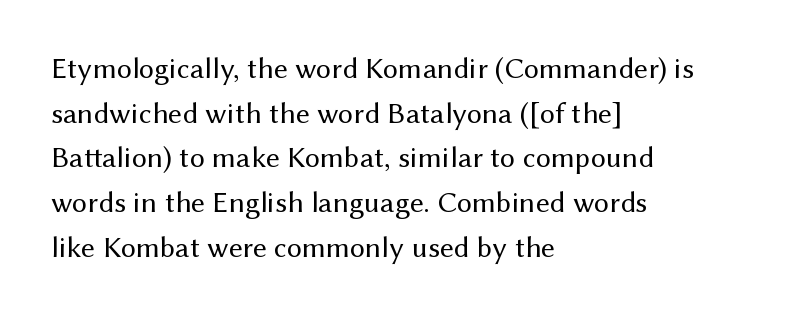
The image shows 30 px regular-weight sans-serif type, upright; set left-aligned, normal line spacing (1.49x), normal letter spacing, not underlined; medium stroke contrast and a medium x-height.
